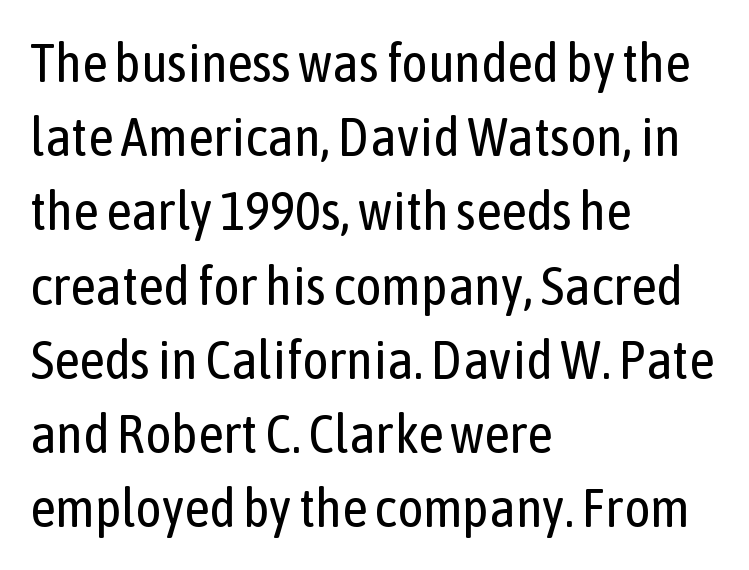
{"serif": "no", "italic": "no", "bold": "no", "weight": "regular", "width": "condensed", "stroke_contrast": "low", "x_height": "medium", "monospaced": "no", "underline": "no", "align": "left", "line_spacing": "normal", "line_spacing_ratio": 1.35, "letter_spacing": "normal", "letter_spacing_em": 0.0, "glyph_px": 55}
